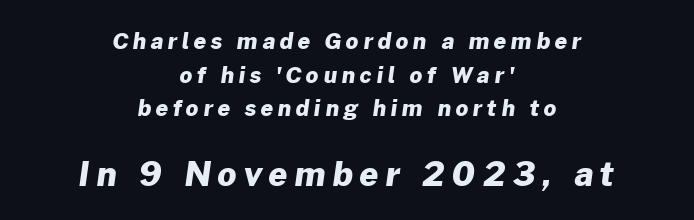
Does the weight exceed regular? Yes, all the way to bold. Horizontal alignment here is central, giving a formal, balanced look. Small over large — that's the arrangement of the two blocks here. Honestly, the letter spacing is so wide it's the main thing you notice. Underlining? Definitely not there.
